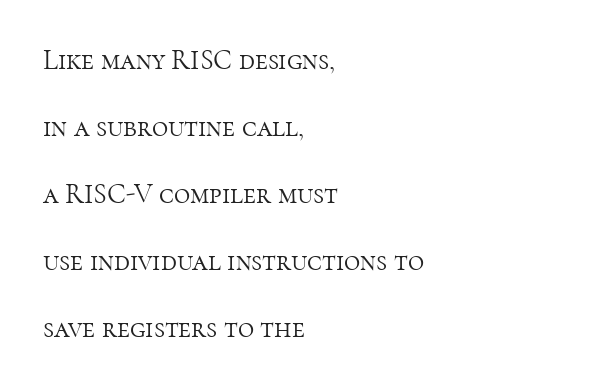
The image shows 28 px light serif type, upright; set left-aligned, loose line spacing (2.39x), normal letter spacing, not underlined; high stroke contrast and a medium x-height.
